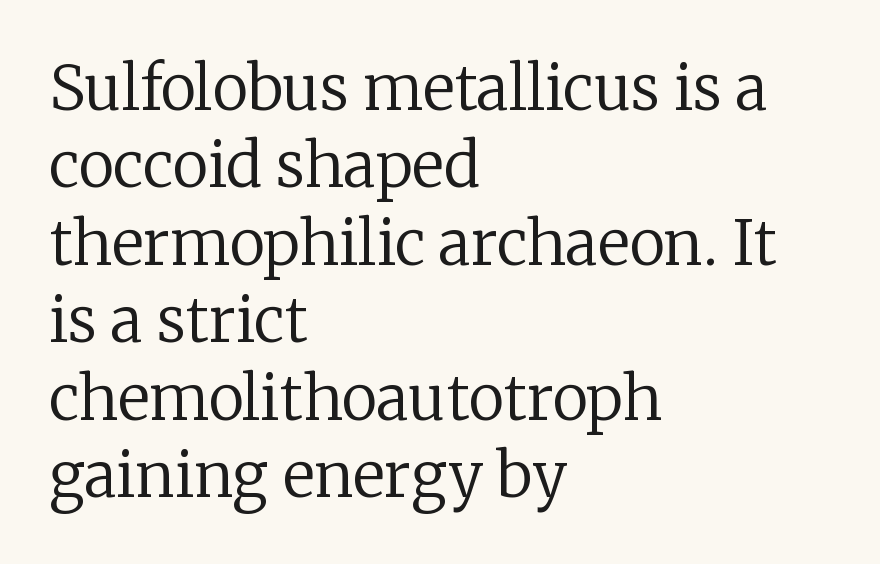
Q: Is the text bold? A: No.
Q: Is the text italic (slanted)? A: No, it is upright.
Q: Is the typeface a serif or a sans-serif typeface? A: Serif.
Q: Is the text underlined? A: No.
Q: How is the paragraph aligned? A: Left-aligned.
Q: Is the spacing between letters normal or unusually wide? A: Normal.
Q: Is the spacing between lines tight, normal or loose? A: Normal.
Q: Width (condensed, normal, or wide)? A: Normal.
Q: Stroke contrast? A: Low.
Q: x-height? A: Medium.
Q: Monospaced? A: No.
